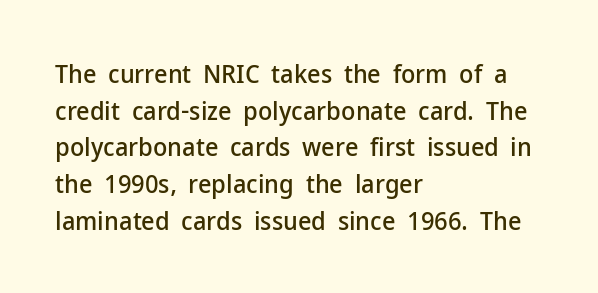
Here the glyphs are tracked normally, forming tight word shapes. Upright lettering throughout. Underline: absent. The lines are quadded left.
